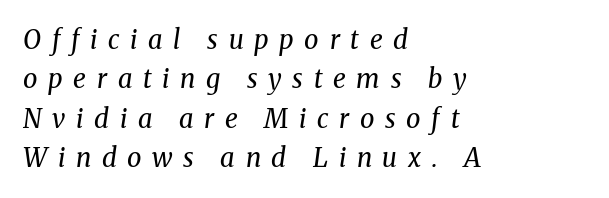
{"italic": "yes", "lean": "right", "slant_degrees": 8, "bold": "no", "underline": "no", "align": "left", "line_spacing": "normal", "line_spacing_ratio": 1.51, "letter_spacing": "wide", "letter_spacing_em": 0.41, "glyph_px": 26}
